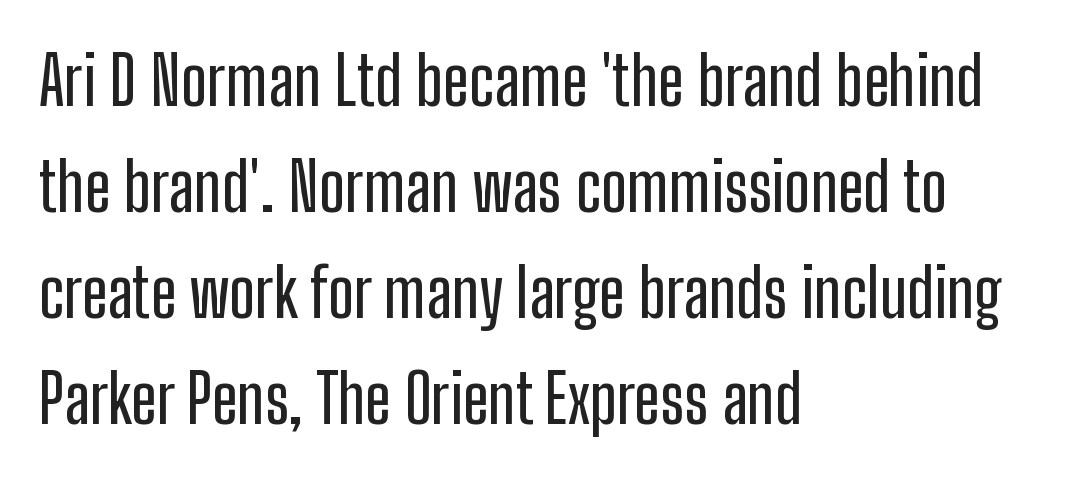
The image shows 68 px condensed sans-serif type, upright; set left-aligned, normal line spacing (1.56x), normal letter spacing, not underlined; low stroke contrast and a medium x-height.
